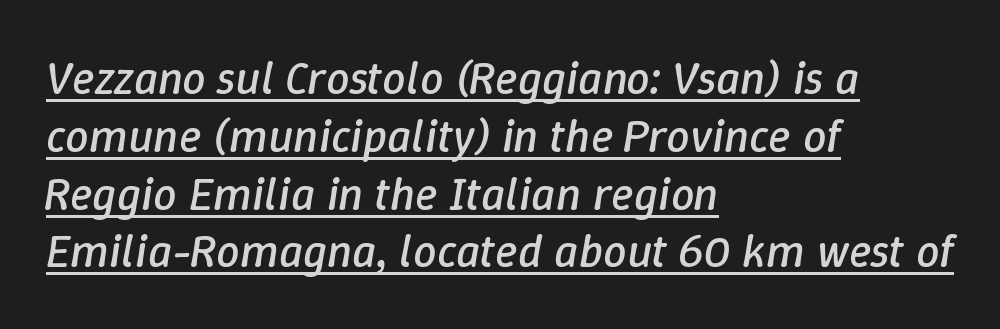
Typeset ragged right — the left edge is the straight one. The weight tops out at a normal text grade. This sample uses plain, unmodified letter spacing. In terms of posture, this sample is oblique. A continuous stroke trails under the words, as in a hyperlink. Looks like regular typesetting: each glyph gets only the width it needs.
